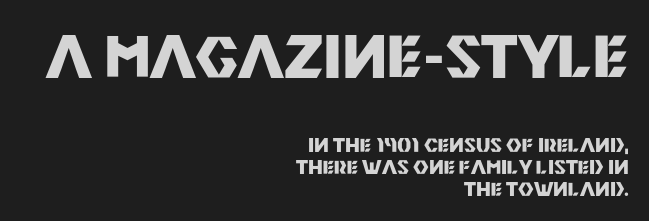
{"serif": "no", "italic": "no", "bold": "yes", "weight": "heavy", "width": "normal", "stroke_contrast": "medium", "x_height": "large", "monospaced": "no", "underline": "no", "align": "right", "line_spacing": "tight", "line_spacing_ratio": 1.15, "letter_spacing": "normal", "letter_spacing_em": 0.0, "larger_block": "first", "size_ratio": 3.05, "glyph_px": 58}
